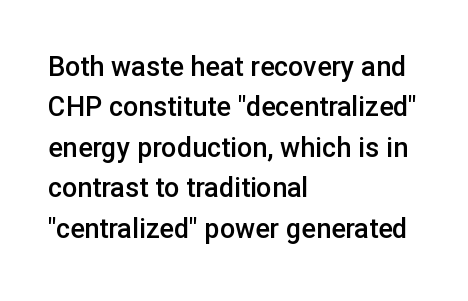
Q: Is the text bold? A: Semi-bold.
Q: Is the text italic (slanted)? A: No, it is upright.
Q: Is the text underlined? A: No.
Q: How is the paragraph aligned? A: Left-aligned.
Q: Is the spacing between letters normal or unusually wide? A: Normal.
Q: Is the spacing between lines tight, normal or loose? A: Normal.
